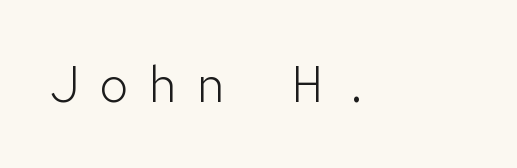
{"serif": "no", "italic": "no", "bold": "no", "weight": "light", "width": "normal", "stroke_contrast": "low", "x_height": "medium", "monospaced": "yes", "underline": "no", "letter_spacing": "wide", "letter_spacing_em": 0.35, "glyph_px": 51}
